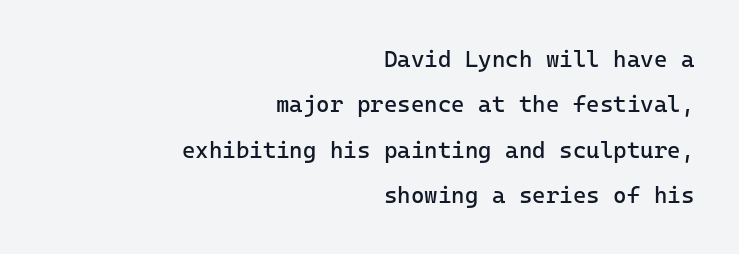
{"italic": "no", "bold": "no", "underline": "no", "align": "right", "line_spacing": "loose", "line_spacing_ratio": 1.97, "letter_spacing": "normal", "letter_spacing_em": 0.0, "glyph_px": 23}
